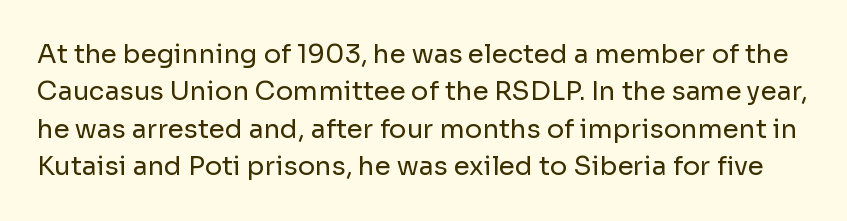
The image shows 26 px text type, upright; set normal line spacing (1.44x), normal letter spacing, not underlined.
